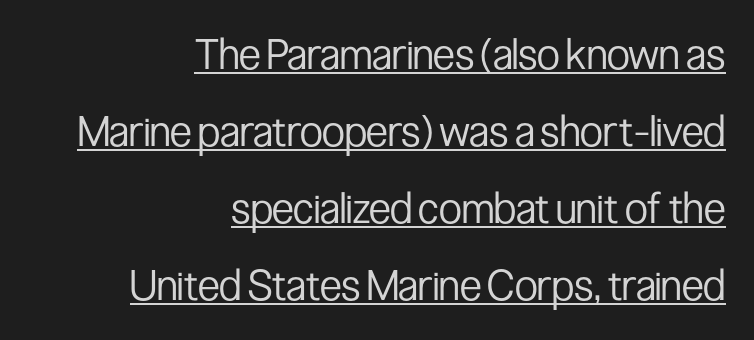
Notice how the stems are strictly vertical — no italics here. Quick note: underline on. The passage shown is typeset with a sans-serif family. Bold? No — there's no thickening of the strokes. Tracking here is standard; glyphs follow each other at the usual distance.
